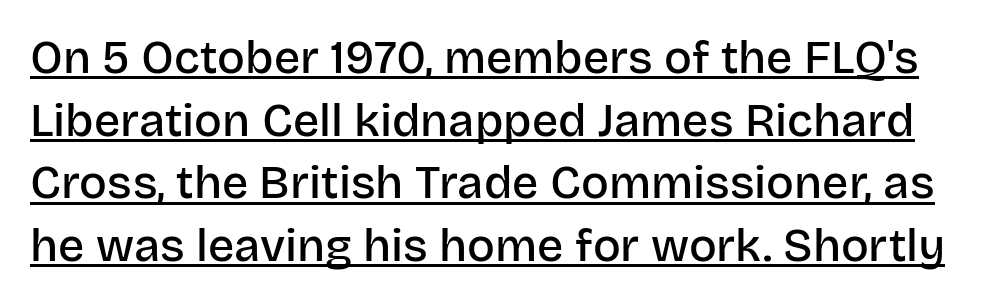
{"serif": "no", "italic": "no", "bold": "semi", "weight": "semibold", "width": "normal", "stroke_contrast": "low", "x_height": "large", "monospaced": "no", "underline": "yes", "line_spacing": "normal", "line_spacing_ratio": 1.36, "letter_spacing": "normal", "letter_spacing_em": 0.0, "glyph_px": 46}
